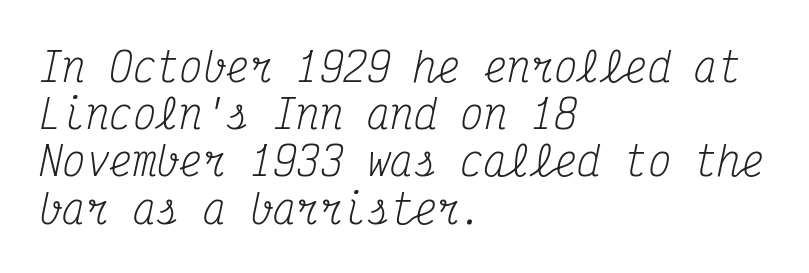
{"serif": "yes", "italic": "yes", "lean": "right", "slant_degrees": 12, "bold": "no", "weight": "regular", "width": "condensed", "stroke_contrast": "medium", "x_height": "medium", "monospaced": "yes", "underline": "no", "align": "left", "line_spacing_ratio": 1.21, "letter_spacing": "normal", "letter_spacing_em": 0.0, "glyph_px": 39}
